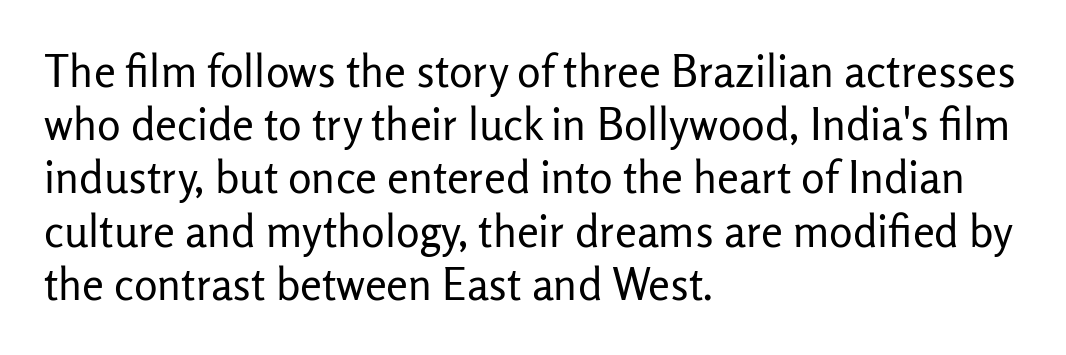
Q: Is the text bold? A: No.
Q: Is the text italic (slanted)? A: No, it is upright.
Q: Is the typeface a serif or a sans-serif typeface? A: Sans-serif.
Q: Is the text underlined? A: No.
Q: How is the paragraph aligned? A: Left-aligned.
Q: Is the spacing between letters normal or unusually wide? A: Normal.
Q: Width (condensed, normal, or wide)? A: Normal.
Q: Stroke contrast? A: Low.
Q: x-height? A: Medium.
Q: Monospaced? A: No.
